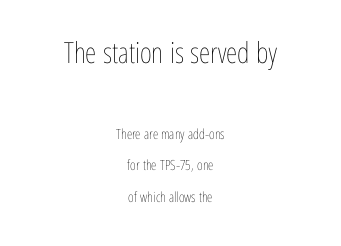
The block of text is sparse from top to bottom, with ample space between rows. Weight: in the light-to-regular range. The letters stand upright; this is a roman face. The string is rendered with underlining switched off.
